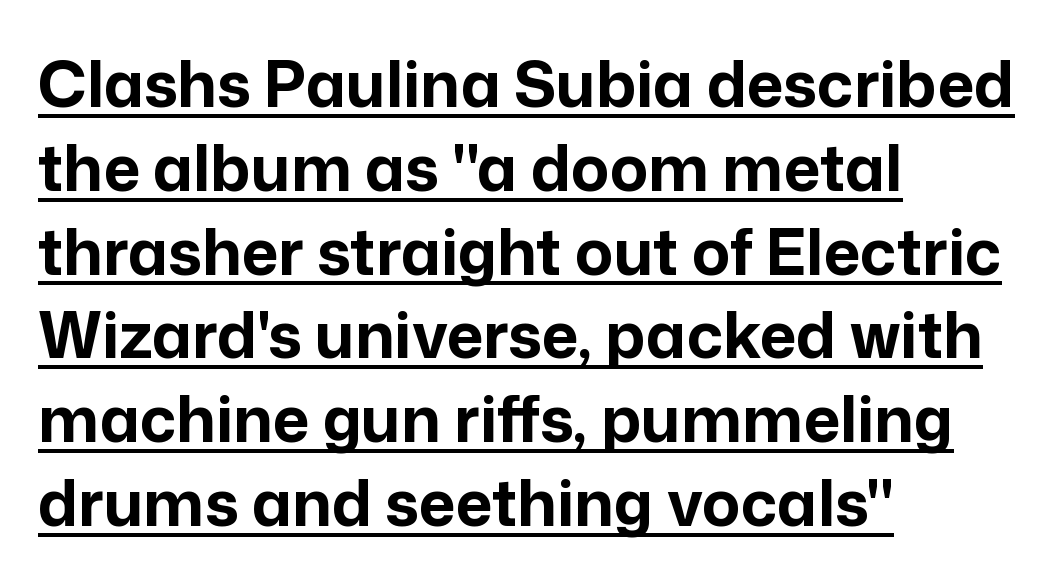
{"serif": "no", "italic": "no", "bold": "yes", "weight": "bold", "width": "normal", "stroke_contrast": "low", "x_height": "medium", "monospaced": "no", "underline": "yes", "align": "left", "line_spacing": "normal", "line_spacing_ratio": 1.33, "letter_spacing": "normal", "letter_spacing_em": 0.0, "glyph_px": 63}
